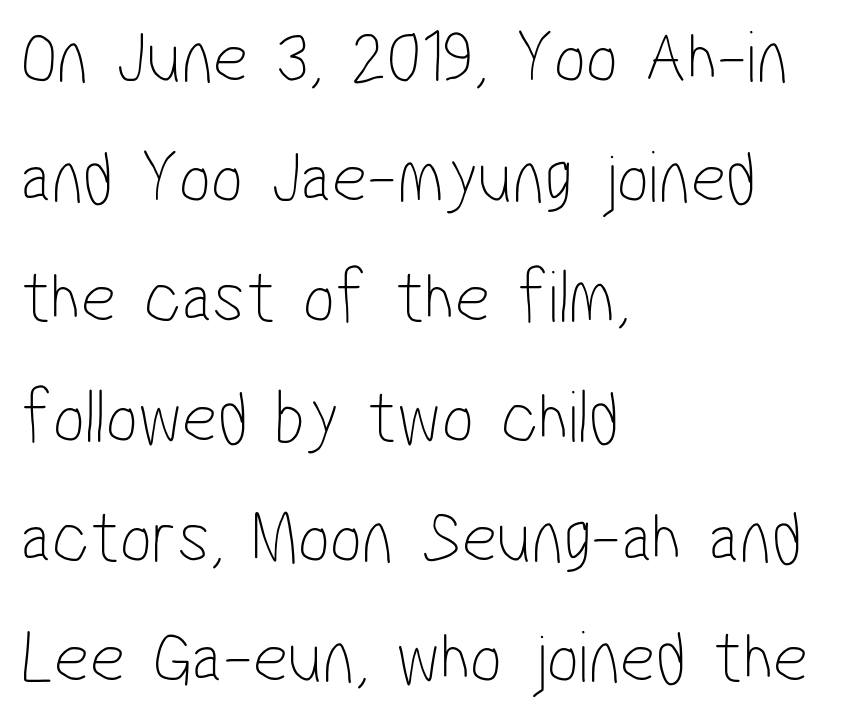
This sample uses plain, unmodified letter spacing. The strip under each line holds only bare page. Letters have the restrained weight of plain body copy at most. Type style note: lacks serifs.
